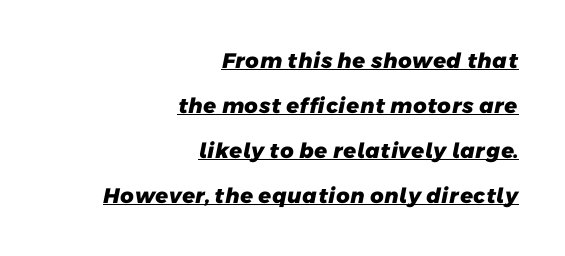
Q: Is the text bold? A: Yes.
Q: Is the text underlined? A: Yes.
Q: How is the paragraph aligned? A: Right-aligned.
Q: Is the spacing between letters normal or unusually wide? A: Normal.
Q: Is the spacing between lines tight, normal or loose? A: Loose.
